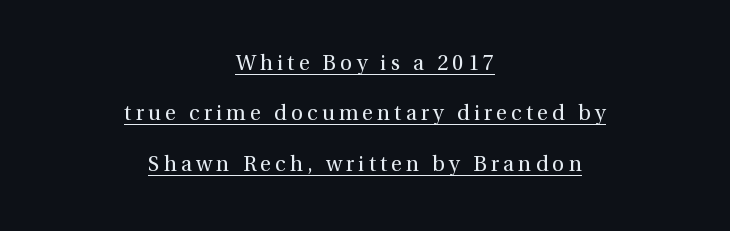
The image shows 21 px text type, upright; set centered, loose line spacing (2.4x), unusually wide letter spacing (+0.2 em), underlined.
